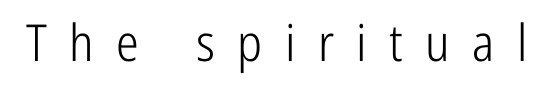
The image shows 51 px light, condensed sans-serif type, upright; set unusually wide letter spacing (+0.44 em), not underlined; low stroke contrast and a medium x-height.
